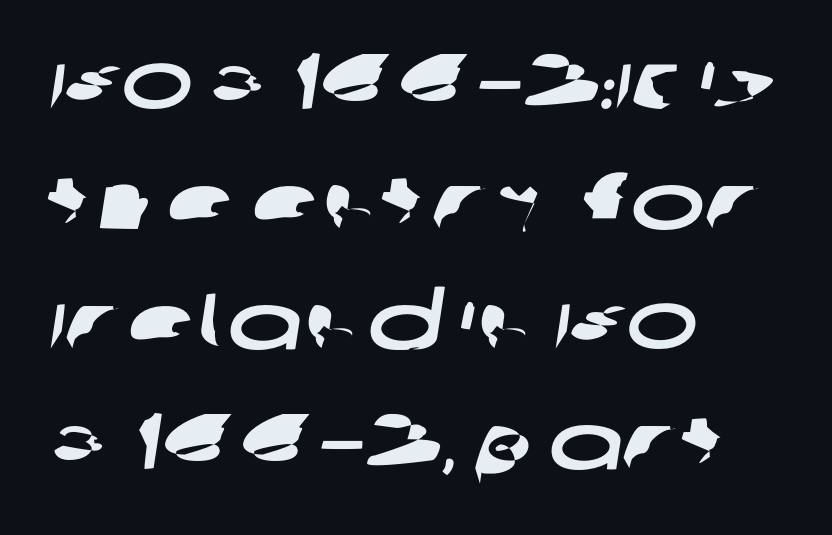
Q: Is the typeface a serif or a sans-serif typeface? A: Sans-serif.
Q: Is the text underlined? A: No.
Q: How is the paragraph aligned? A: Left-aligned.
Q: Is the spacing between letters normal or unusually wide? A: Normal.
Q: Is the spacing between lines tight, normal or loose? A: Normal.
Q: Width (condensed, normal, or wide)? A: Wide.
Q: Stroke contrast? A: Low.
Q: x-height? A: Large.
Q: Monospaced? A: No.
